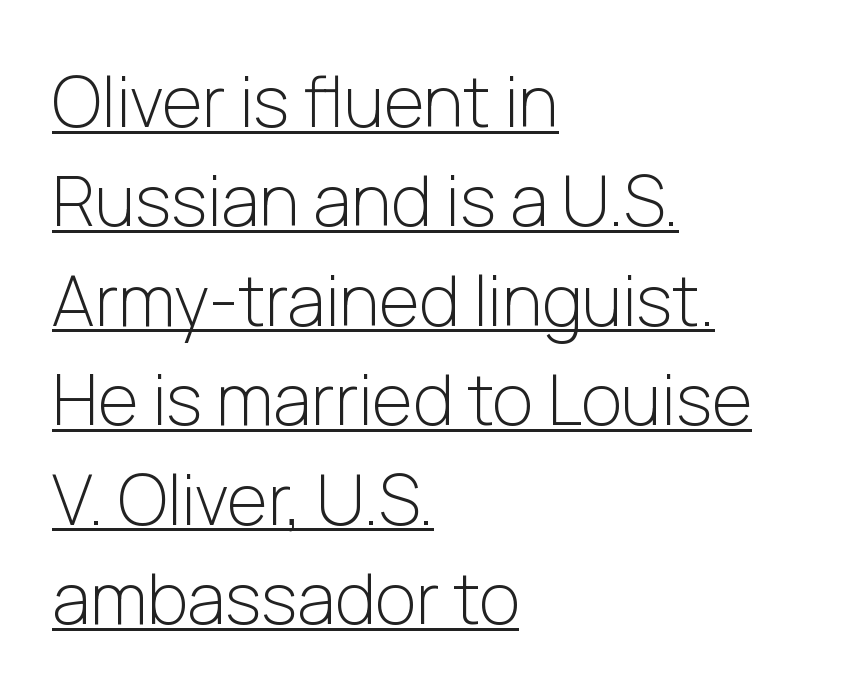
{"serif": "no", "italic": "no", "bold": "no", "weight": "light", "width": "normal", "stroke_contrast": "low", "x_height": "medium", "monospaced": "no", "underline": "yes", "align": "left", "line_spacing": "normal", "line_spacing_ratio": 1.42, "letter_spacing": "normal", "letter_spacing_em": 0.0, "glyph_px": 70}
